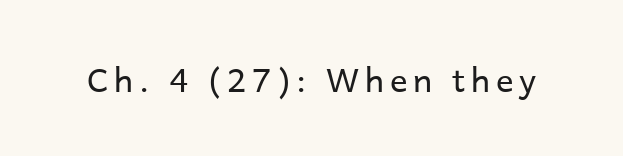
Varying glyph widths throughout — classic text-font behaviour. Nope, not italic — everything's standing straight. The font sits on the lighter half of the weight spectrum, regular included. Stroke terminals: plain, sans-serif.
